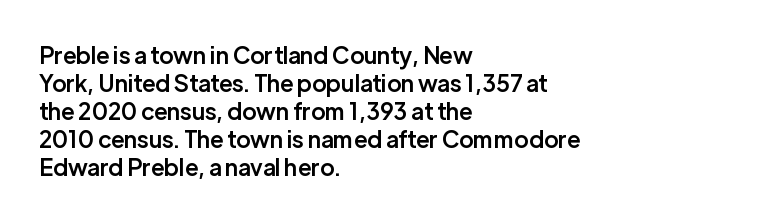
Alignment: flush left. Short note: letters normally spaced. The space directly below the letters is spotless. It's the straight-up-and-down kind of type. Stroke thickness is moderately raised; the sample reads as semibold.
